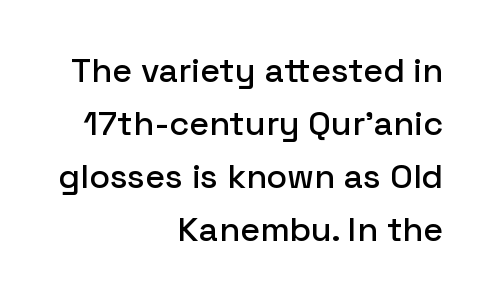
Descenders are the only things crossing below the line. Type style note: lacks serifs. Notice how the stems are strictly vertical — no italics here. Honestly, the row spacing looks completely unremarkable.
